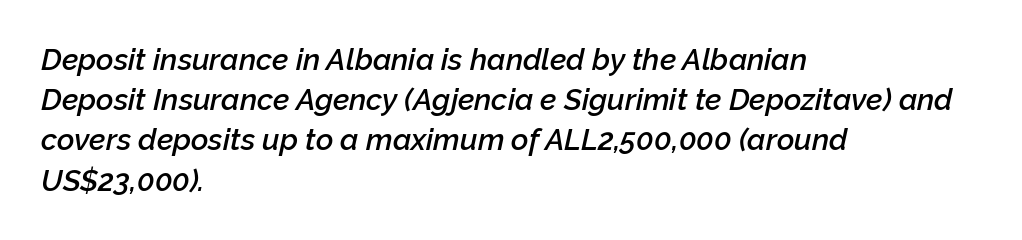
The image shows 30 px semibold type, italic (leaning right); set left-aligned, normal line spacing (1.34x), normal letter spacing, not underlined; low stroke contrast and a medium x-height.
